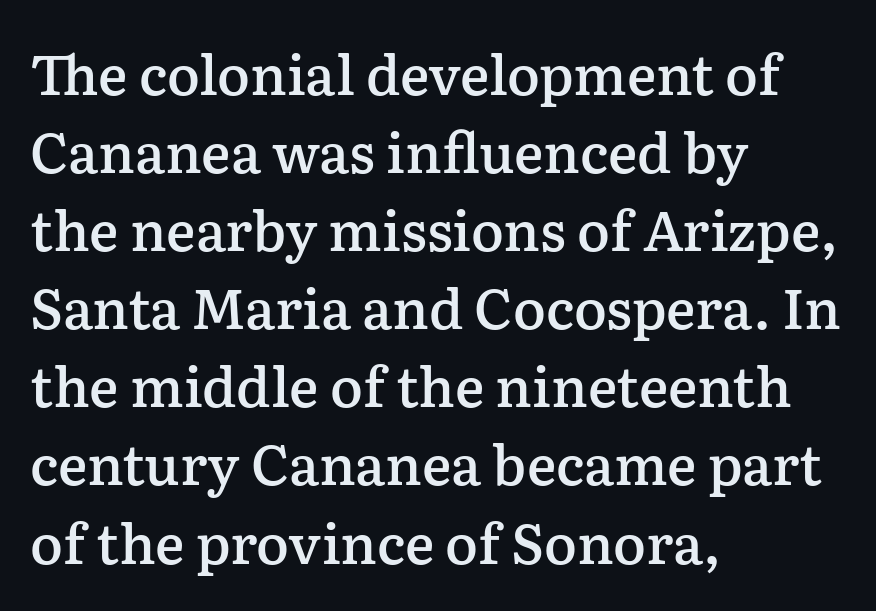
Q: Is the text bold? A: Semi-bold.
Q: Is the text italic (slanted)? A: No, it is upright.
Q: Is the typeface a serif or a sans-serif typeface? A: Serif.
Q: Is the text underlined? A: No.
Q: How is the paragraph aligned? A: Left-aligned.
Q: Is the spacing between letters normal or unusually wide? A: Normal.
Q: Is the spacing between lines tight, normal or loose? A: Normal.
Q: Width (condensed, normal, or wide)? A: Normal.
Q: Stroke contrast? A: Low.
Q: x-height? A: Medium.
Q: Monospaced? A: No.
